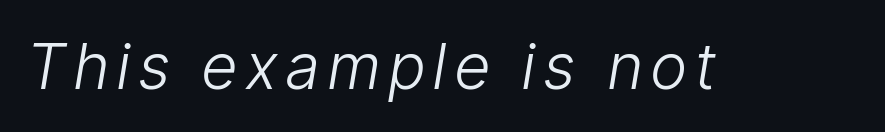
The image shows 63 px light, condensed type, italic (leaning right); set not underlined; low stroke contrast and a medium x-height.
